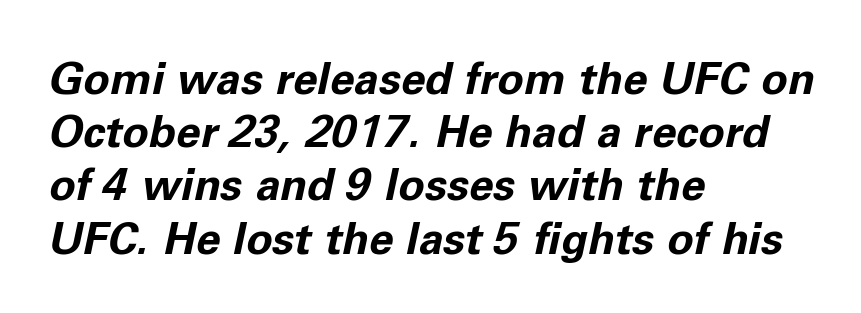
Q: Is the text bold? A: Yes.
Q: Is the text italic (slanted)? A: Yes, it leans right by about 11 degrees.
Q: Is the text underlined? A: No.
Q: How is the paragraph aligned? A: Left-aligned.
Q: Is the spacing between letters normal or unusually wide? A: Normal.
Q: Width (condensed, normal, or wide)? A: Normal.
Q: Stroke contrast? A: Low.
Q: x-height? A: Medium.
Q: Monospaced? A: No.
